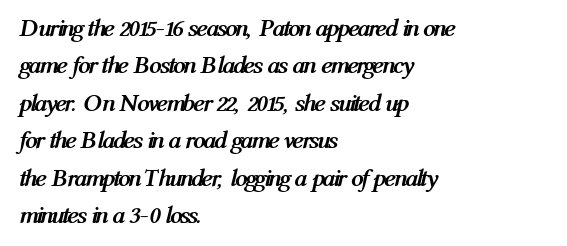
Q: Is the text bold? A: Yes.
Q: Is the text italic (slanted)? A: Yes, it leans right by about 12 degrees.
Q: Is the text underlined? A: No.
Q: How is the paragraph aligned? A: Left-aligned.
Q: Is the spacing between letters normal or unusually wide? A: Normal.
Q: Is the spacing between lines tight, normal or loose? A: Normal.
